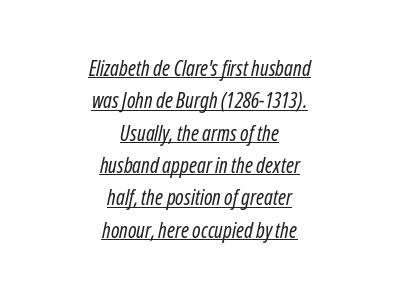
The image shows 21 px text type, italic (leaning right); set centered, normal line spacing (1.54x), normal letter spacing, underlined.
